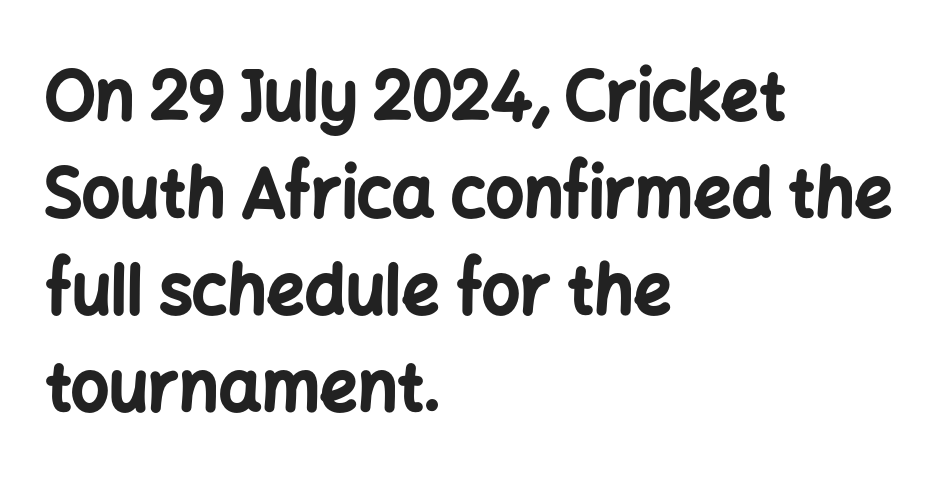
Q: Is the text bold? A: Yes.
Q: Is the text italic (slanted)? A: No, it is upright.
Q: Is the typeface a serif or a sans-serif typeface? A: Sans-serif.
Q: Is the text underlined? A: No.
Q: How is the paragraph aligned? A: Left-aligned.
Q: Is the spacing between letters normal or unusually wide? A: Normal.
Q: Is the spacing between lines tight, normal or loose? A: Normal.
Q: Width (condensed, normal, or wide)? A: Normal.
Q: Stroke contrast? A: Low.
Q: x-height? A: Medium.
Q: Monospaced? A: No.
